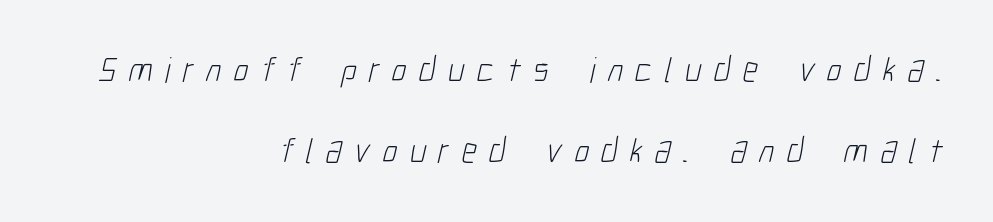
The type family on display is of the sans-serif kind. Rows of type keep a wide berth in the vertical direction. This sample is right-justified, so line beginnings fall wherever the words allow. Stems and bowls with no extra thickness — not bold. Rule under the text: the space is simply empty. Between one letter and the next there's a generous, obvious gap.
